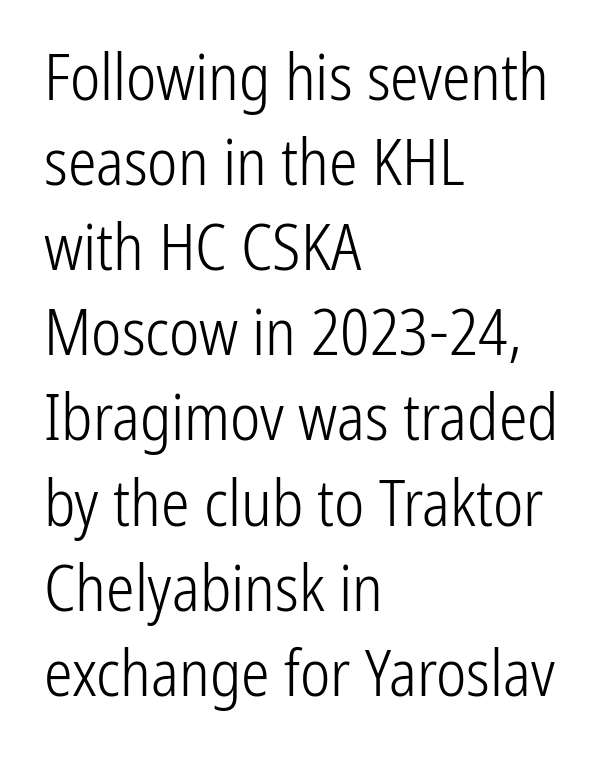
Counters stay open thanks to moderate or lighter strokes. Is there much room between lines? A standard amount, neither cramped nor airy. The passage shown is not underscored anywhere. The letters advance in unequal steps, a hallmark of proportional type. Each line starts at the same left margin while the right side varies. Look at the tracking — it's just the regular setting, nothing added.
